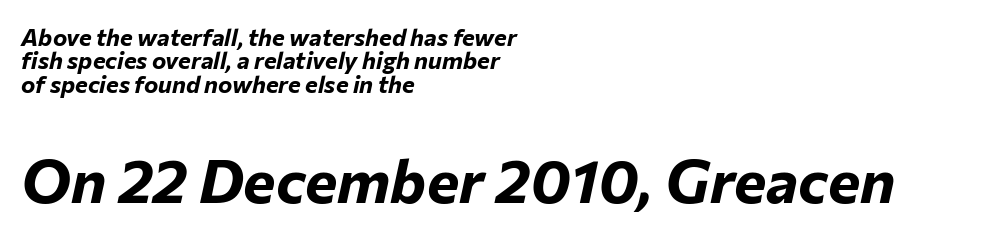
The image shows 61 px bold type, italic (leaning right); set left-aligned, tight line spacing (0.97x), normal letter spacing, not underlined; the second (bottom) block is 2.54x larger; low stroke contrast and a medium x-height.
